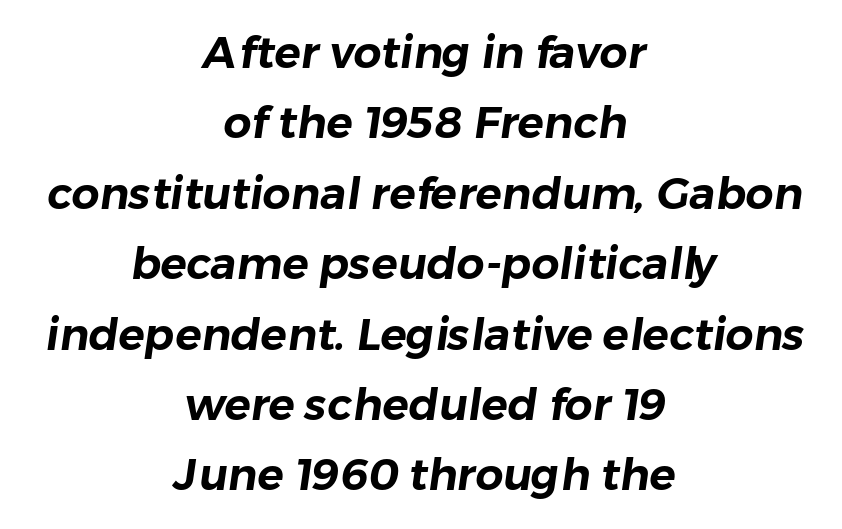
The image shows 44 px sans-serif type; set centered, normal line spacing (1.6x), normal letter spacing, not underlined; low stroke contrast and a medium x-height.
